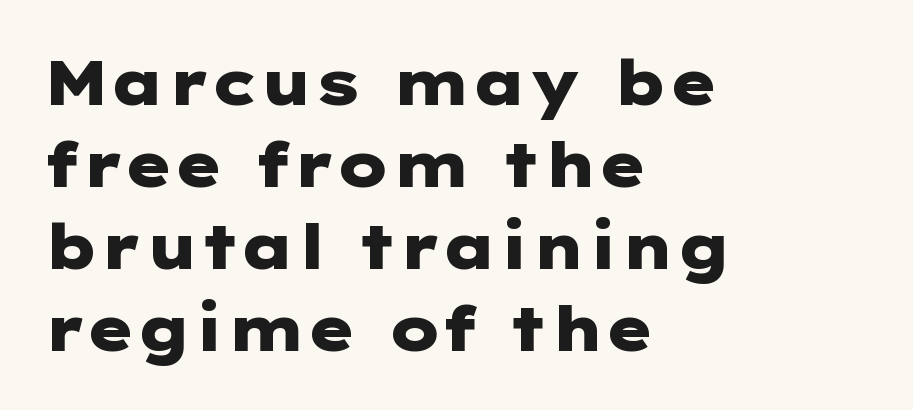
Decoration check: the copy has no underline. In terms of letterspacing, this is plain default setting. This block has exactly the height ordinary leading produces. Casual observation: everything's shoved over to the left. Typographically, this falls in the sans-serif category.
